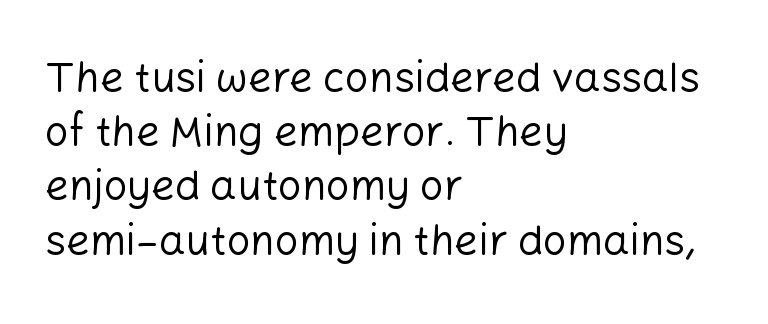
{"serif": "no", "italic": "no", "bold": "no", "weight": "regular", "width": "normal", "stroke_contrast": "low", "x_height": "medium", "monospaced": "no", "underline": "no", "align": "left", "line_spacing": "normal", "line_spacing_ratio": 1.29, "letter_spacing": "normal", "letter_spacing_em": 0.0, "glyph_px": 42}
